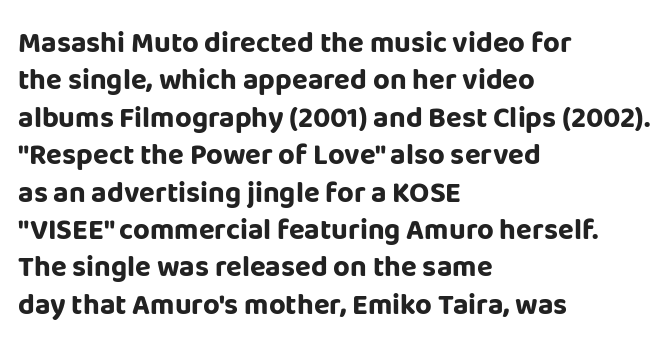
The image shows 29 px bold sans-serif type, upright; set left-aligned, normal line spacing (1.29x), normal letter spacing, not underlined; low stroke contrast and a large x-height.
